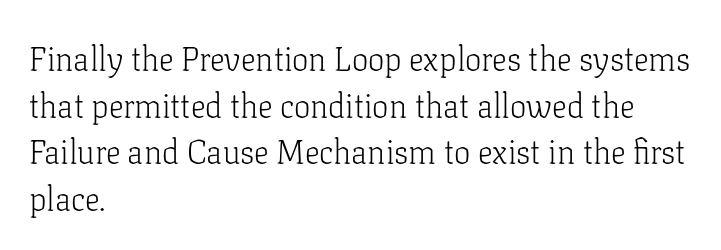
Q: Is the text bold? A: No.
Q: Is the text italic (slanted)? A: No, it is upright.
Q: Is the typeface a serif or a sans-serif typeface? A: Serif.
Q: Is the text underlined? A: No.
Q: How is the paragraph aligned? A: Left-aligned.
Q: Is the spacing between letters normal or unusually wide? A: Normal.
Q: Is the spacing between lines tight, normal or loose? A: Normal.
Q: Width (condensed, normal, or wide)? A: Normal.
Q: Stroke contrast? A: Low.
Q: x-height? A: Medium.
Q: Monospaced? A: No.
